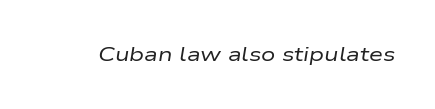
The image shows 20 px text type, italic (leaning right); set normal letter spacing, not underlined.
